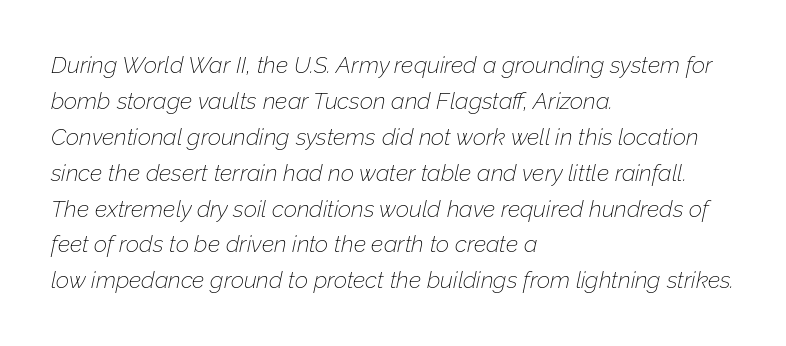
The image shows 23 px text type, italic (leaning right); set left-aligned, normal line spacing (1.56x), normal letter spacing, not underlined.
